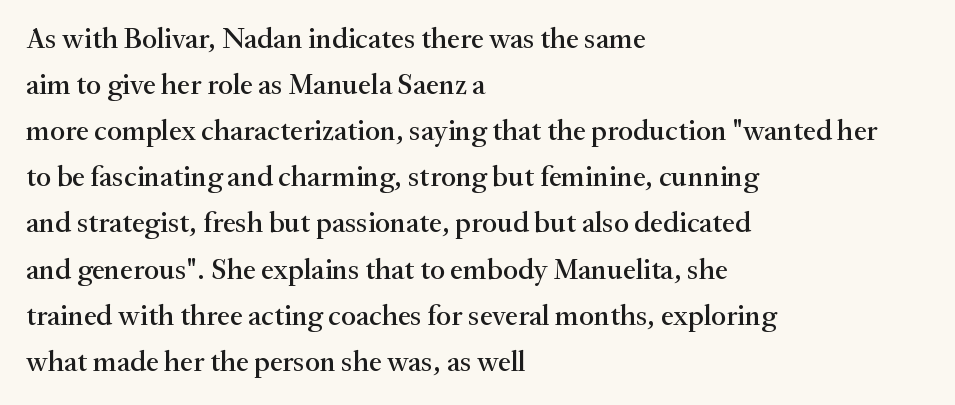
Q: Is the text italic (slanted)? A: No, it is upright.
Q: Is the typeface a serif or a sans-serif typeface? A: Serif.
Q: Is the text underlined? A: No.
Q: How is the paragraph aligned? A: Left-aligned.
Q: Is the spacing between letters normal or unusually wide? A: Normal.
Q: Is the spacing between lines tight, normal or loose? A: Normal.
Q: Width (condensed, normal, or wide)? A: Normal.
Q: Stroke contrast? A: Medium.
Q: x-height? A: Small.
Q: Monospaced? A: No.
